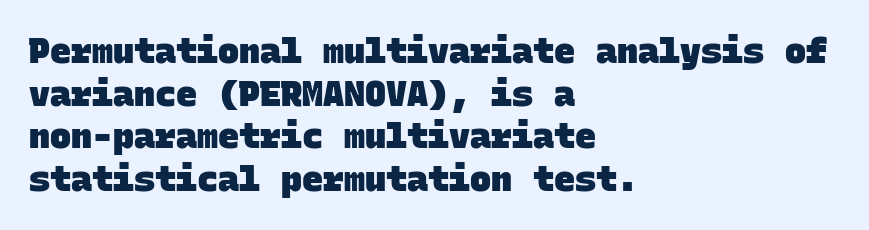
{"serif": "no", "bold": "yes", "weight": "heavy", "width": "normal", "stroke_contrast": "low", "x_height": "large", "monospaced": "yes", "underline": "no", "align": "left", "line_spacing_ratio": 1.22, "letter_spacing": "normal", "letter_spacing_em": 0.0, "glyph_px": 35}
